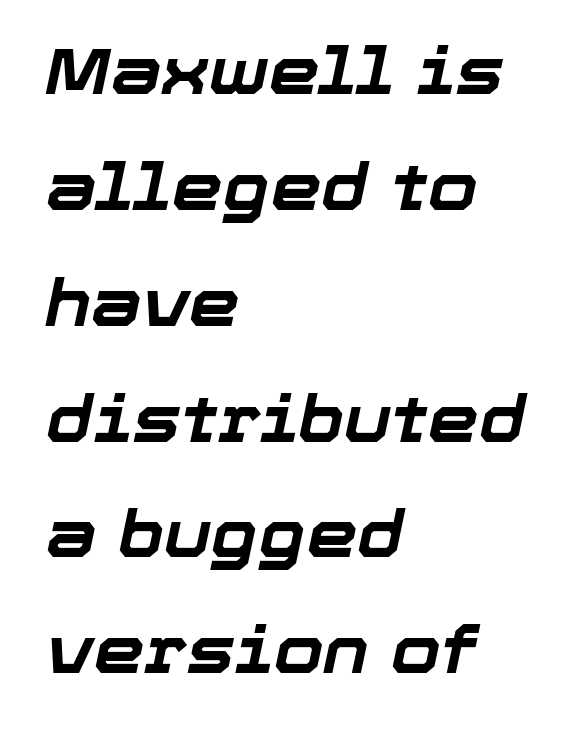
{"italic": "yes", "lean": "right", "slant_degrees": 12, "bold": "yes", "weight": "bold", "width": "normal", "stroke_contrast": "low", "x_height": "medium", "monospaced": "no", "underline": "no", "align": "left", "line_spacing_ratio": 1.81, "letter_spacing": "normal", "letter_spacing_em": 0.0, "glyph_px": 64}
